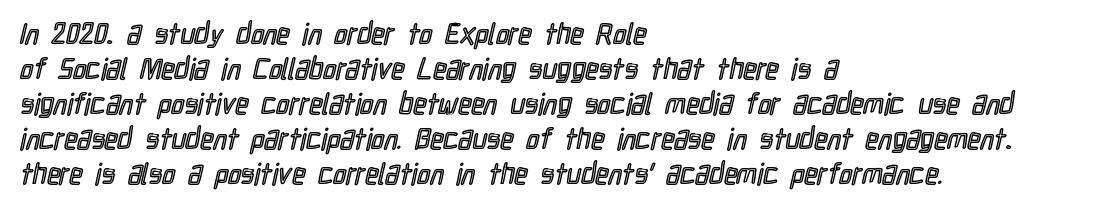
Q: Is the text italic (slanted)? A: Yes.
Q: Is the text underlined? A: No.
Q: How is the paragraph aligned? A: Left-aligned.
Q: Is the spacing between letters normal or unusually wide? A: Normal.
Q: Width (condensed, normal, or wide)? A: Condensed.
Q: x-height? A: Medium.
Q: Monospaced? A: No.
